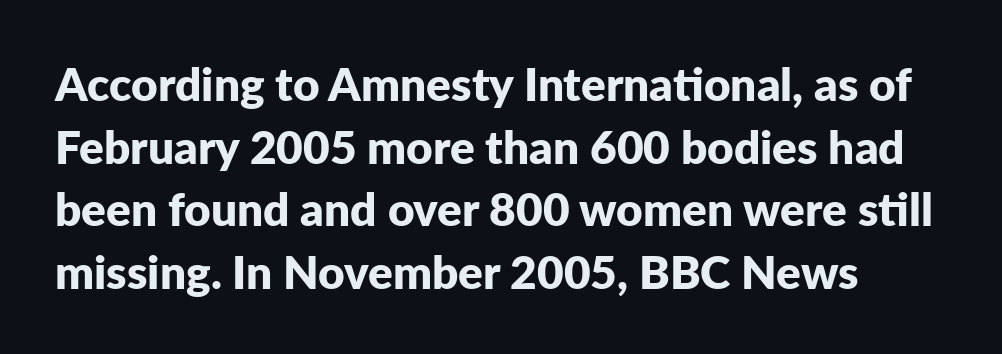
The line-height multiplier appears to be the usual default. Notice how thick the strokes are: this is what a full bold looks like. Italic? Not at all — the glyphs are vertical. No extra tracking has been applied to these lines. Spacing verdict: proportional, widths tailored to each character.
